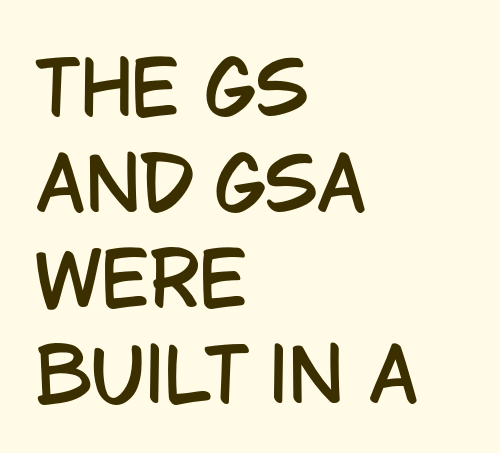
The text block is weighted toward the left margin, trailing off unevenly rightward. Check where the strokes stop: nothing finishes them off — pure sans. The font's upright variant was chosen for this text. Anything drawn beneath the words? Only blank space.
